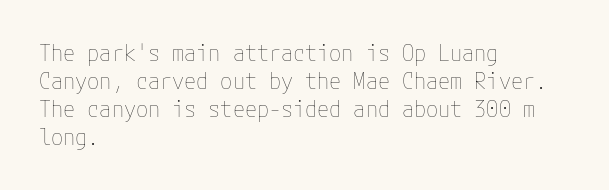
No extra ink here — the face is not bold. Students, observe: this is what conventionally led text looks like. Visually the block forms a straight wall on the left and a jagged coastline on the right. Clear beneath every line of the passage.
